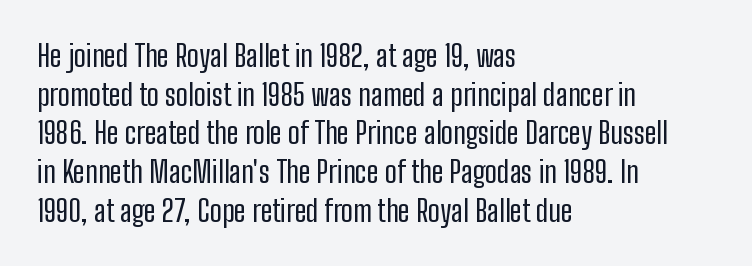
{"serif": "no", "italic": "no", "bold": "no", "weight": "regular", "width": "condensed", "stroke_contrast": "low", "x_height": "medium", "monospaced": "no", "underline": "no", "align": "left", "line_spacing": "normal", "line_spacing_ratio": 1.29, "letter_spacing": "normal", "letter_spacing_em": 0.0, "glyph_px": 30}
